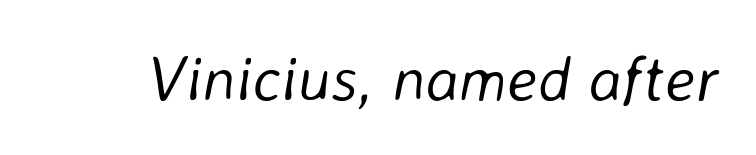
The image shows 63 px light type, italic (leaning right); set normal letter spacing, not underlined; low stroke contrast and a medium x-height.
